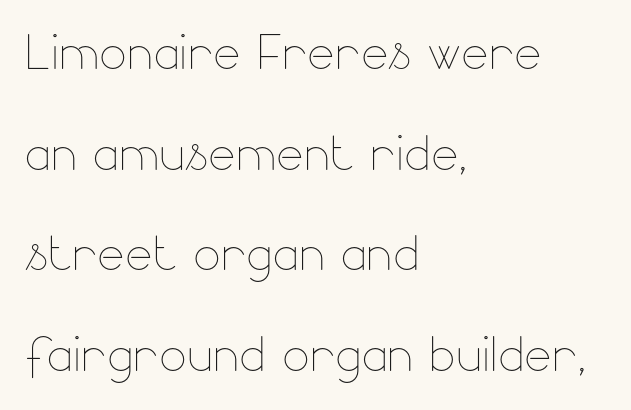
Does the lettering tilt? It doesn't — this is upright. The block of text has a typical density, with ordinary space between rows. Students, note that the glyphs here touch the page at normal intervals. A quiet, ordinary-to-light weight characterises the typeface. All the whitespace from short lines collects on the right. Quick note: underline off.
